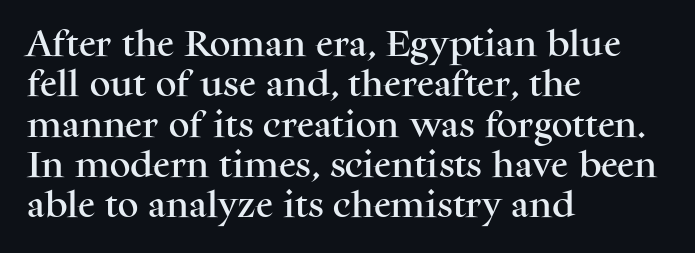
{"serif": "yes", "italic": "no", "width": "normal", "stroke_contrast": "medium", "x_height": "medium", "monospaced": "no", "underline": "no", "align": "left", "line_spacing": "normal", "line_spacing_ratio": 1.39, "letter_spacing": "normal", "letter_spacing_em": 0.0, "glyph_px": 29}
